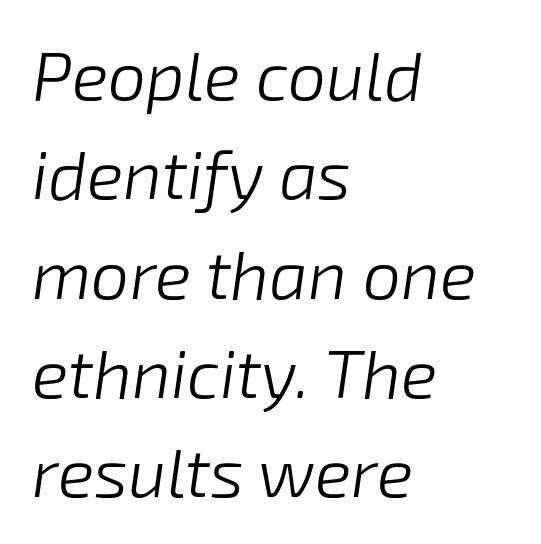
Evenly set lines give the paragraph a standard silhouette. The rendering applies a slant to the glyphs. The strip under each line holds only bare page. Is the letter spacing exaggerated? No — it looks like the ordinary default.
